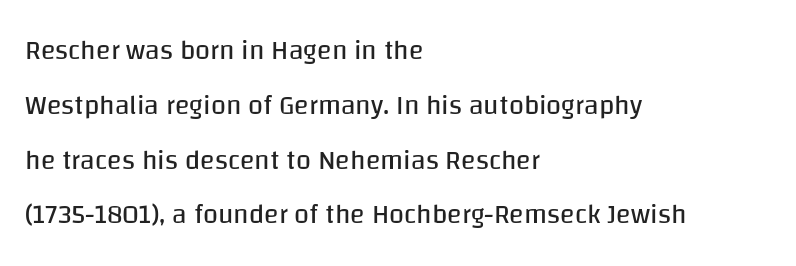
Q: Is the text bold? A: No.
Q: Is the text italic (slanted)? A: No, it is upright.
Q: Is the text underlined? A: No.
Q: How is the paragraph aligned? A: Left-aligned.
Q: Is the spacing between letters normal or unusually wide? A: Normal.
Q: Is the spacing between lines tight, normal or loose? A: Loose.
